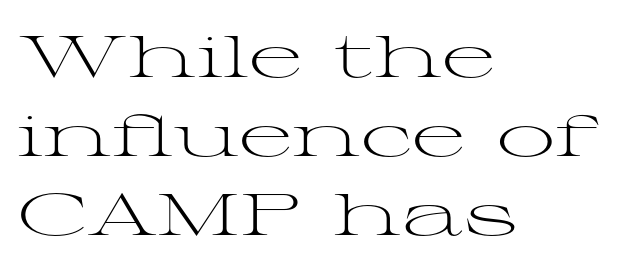
The gaps between neighbouring characters are ordinary and unremarkable. These lines are composed in type with serifs. No italicization has been applied; the sample stays upright. Successive baselines arrive at the customary interval.
